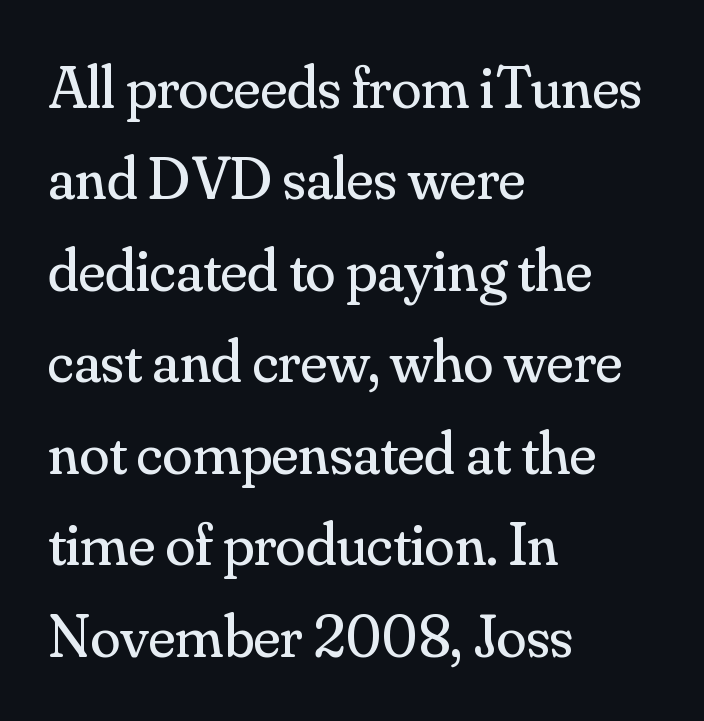
Characters follow at the spacing the type designer built in. Compared with a typical body face, this is equally light or lighter still. Yep, those are serifs on the letters. The space beneath each line is pristine and unruled. Casual observation: everything's shoved over to the left.
